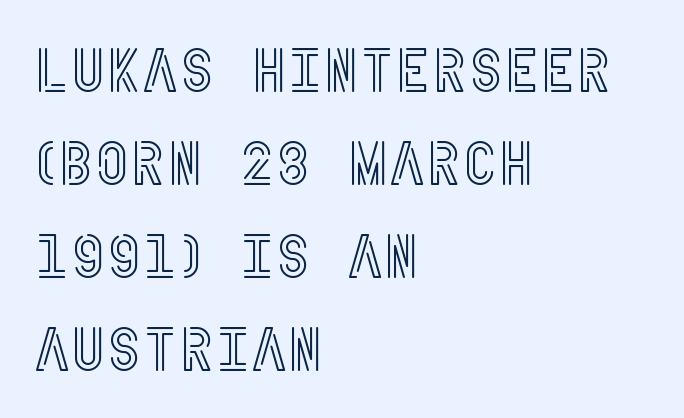
The specimen reads as upright at a glance. Leftover space on each line is placed entirely after the last word. Between one letter and the next there's only the usual sliver of space. What's the leading like? Ordinary, nothing unusual.
